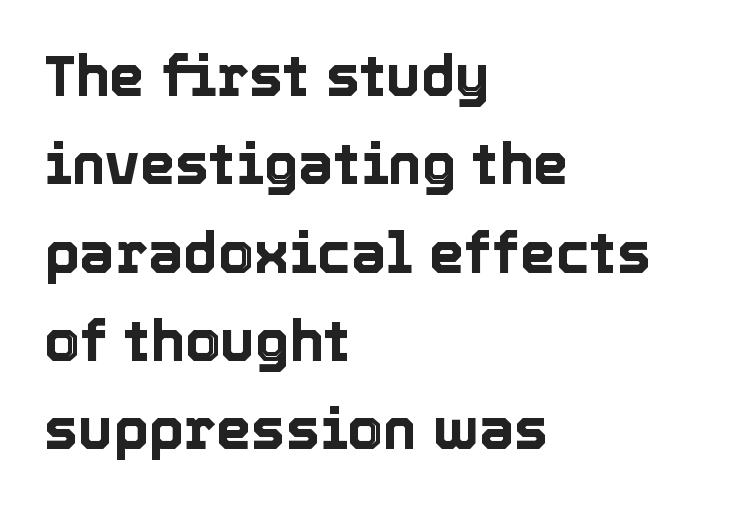
Nobody drew a line under any word here. This sample is left-justified, so line endings fall wherever the words run out. Default kerning and tracking; the words read as compact shapes. Proportional: the letters do not fall into vertical columns. A typesetter would mark this as roman, not italic.
